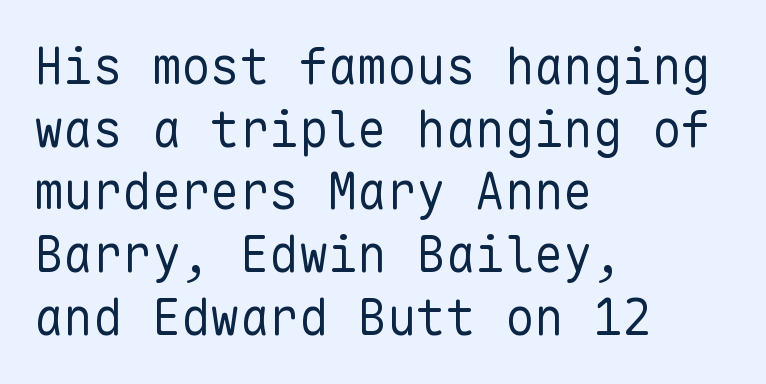
Q: Is the text bold? A: No.
Q: Is the text italic (slanted)? A: No, it is upright.
Q: Is the typeface a serif or a sans-serif typeface? A: Sans-serif.
Q: Is the text underlined? A: No.
Q: How is the paragraph aligned? A: Left-aligned.
Q: Is the spacing between letters normal or unusually wide? A: Normal.
Q: Is the spacing between lines tight, normal or loose? A: Normal.
Q: Width (condensed, normal, or wide)? A: Normal.
Q: Stroke contrast? A: Low.
Q: x-height? A: Medium.
Q: Monospaced? A: Yes.
